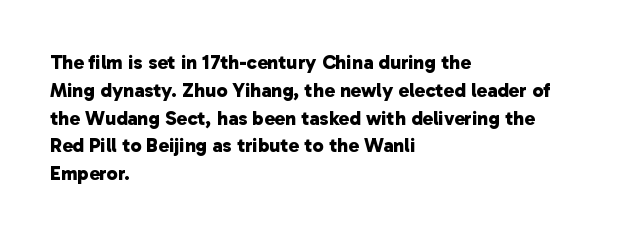
The image shows 20 px bold type; set left-aligned, normal line spacing (1.39x), normal letter spacing, not underlined.
